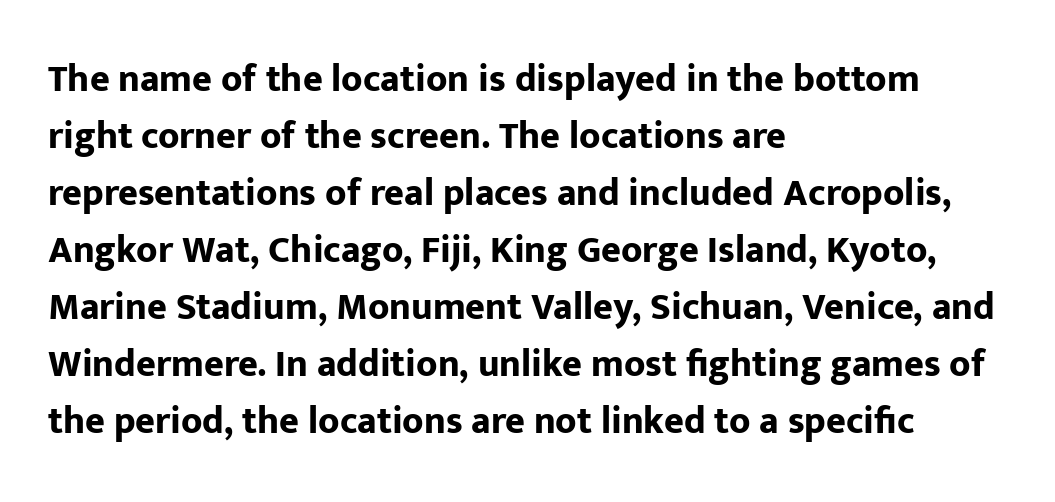
{"serif": "no", "italic": "no", "bold": "yes", "weight": "bold", "width": "normal", "stroke_contrast": "low", "x_height": "medium", "monospaced": "no", "underline": "no", "align": "left", "line_spacing": "normal", "line_spacing_ratio": 1.5, "letter_spacing": "normal", "letter_spacing_em": 0.0, "glyph_px": 38}
